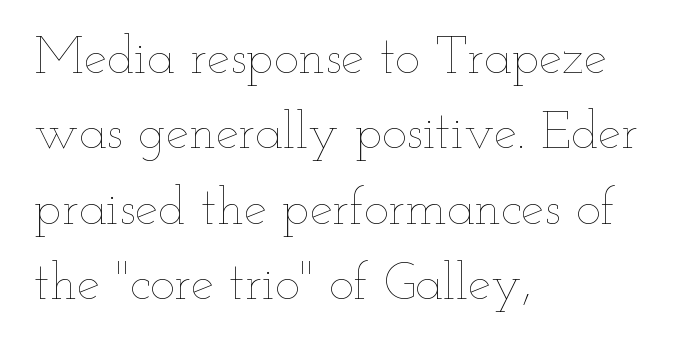
{"italic": "no", "bold": "no", "weight": "thin", "width": "wide", "stroke_contrast": "low", "x_height": "small", "monospaced": "no", "underline": "no", "align": "left", "line_spacing": "normal", "line_spacing_ratio": 1.45, "letter_spacing": "normal", "letter_spacing_em": 0.0, "glyph_px": 52}
